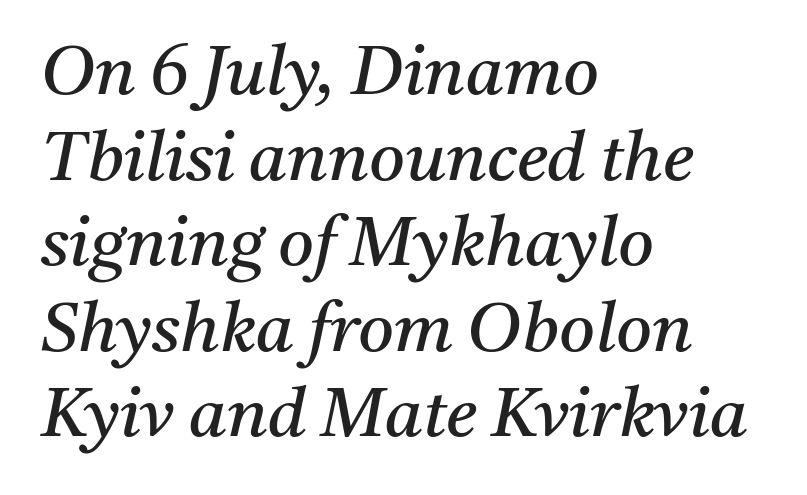
The image shows 69 px regular-weight serif type, italic (leaning right); set left-aligned, line spacing 1.24x, normal letter spacing, not underlined; medium stroke contrast and a medium x-height.
